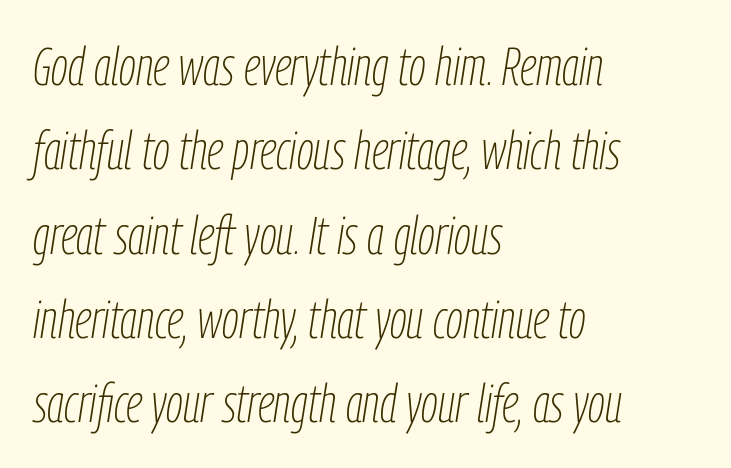
Q: Is the text bold? A: No.
Q: Is the text italic (slanted)? A: Yes, it leans right by about 9 degrees.
Q: Is the text underlined? A: No.
Q: How is the paragraph aligned? A: Left-aligned.
Q: Is the spacing between letters normal or unusually wide? A: Normal.
Q: Is the spacing between lines tight, normal or loose? A: Normal.
Q: Width (condensed, normal, or wide)? A: Condensed.
Q: Stroke contrast? A: Low.
Q: x-height? A: Medium.
Q: Monospaced? A: No.
